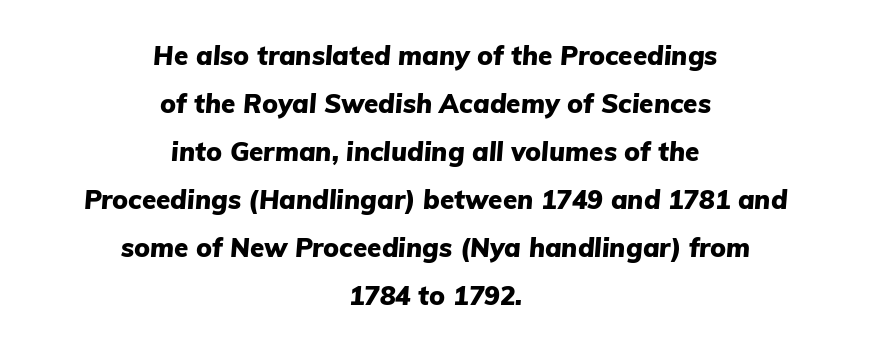
The letters are slanted; this is an italic face. Spacing between characters is what you'd get straight out of the box. This rendering uses center alignment, leaving both contours irregular but symmetric. The strokes are fattened all the way to bold.
